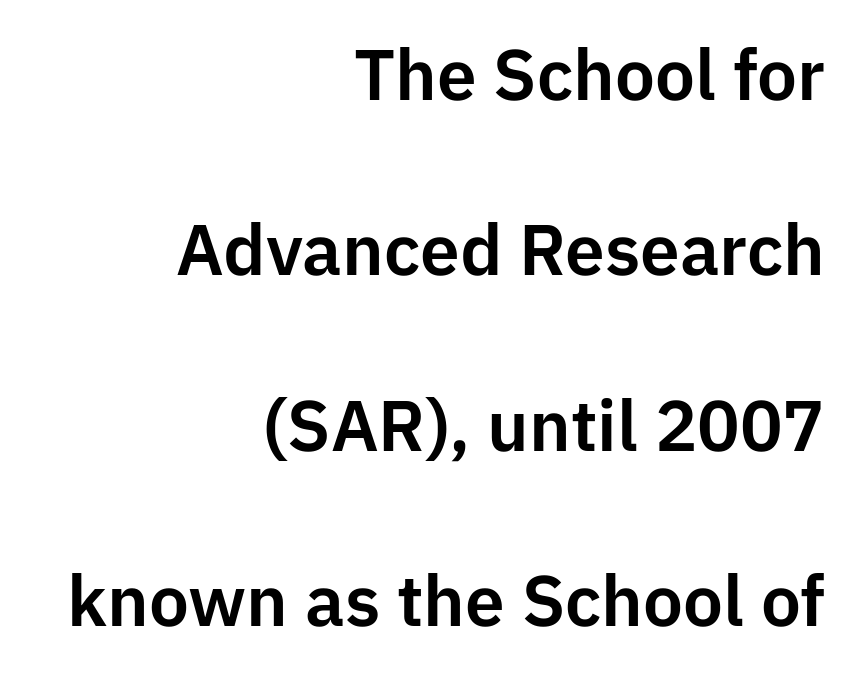
Q: Is the text italic (slanted)? A: No, it is upright.
Q: Is the typeface a serif or a sans-serif typeface? A: Sans-serif.
Q: Is the text underlined? A: No.
Q: How is the paragraph aligned? A: Right-aligned.
Q: Is the spacing between letters normal or unusually wide? A: Normal.
Q: Is the spacing between lines tight, normal or loose? A: Loose.
Q: Width (condensed, normal, or wide)? A: Normal.
Q: Stroke contrast? A: Low.
Q: x-height? A: Medium.
Q: Monospaced? A: No.
